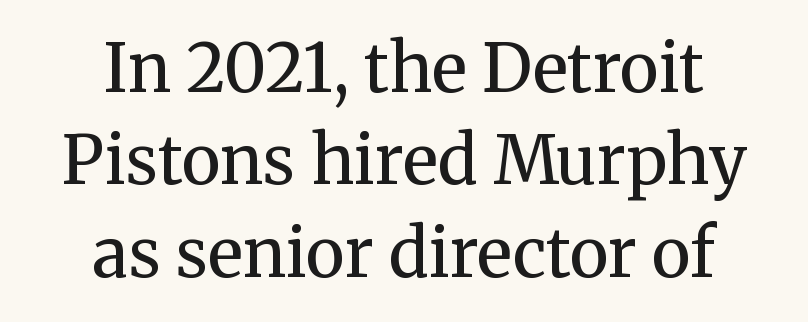
Q: Is the text bold? A: No.
Q: Is the text italic (slanted)? A: No, it is upright.
Q: Is the typeface a serif or a sans-serif typeface? A: Serif.
Q: Is the text underlined? A: No.
Q: How is the paragraph aligned? A: Centered.
Q: Is the spacing between letters normal or unusually wide? A: Normal.
Q: Is the spacing between lines tight, normal or loose? A: Normal.
Q: Width (condensed, normal, or wide)? A: Normal.
Q: Stroke contrast? A: Medium.
Q: x-height? A: Medium.
Q: Monospaced? A: No.
